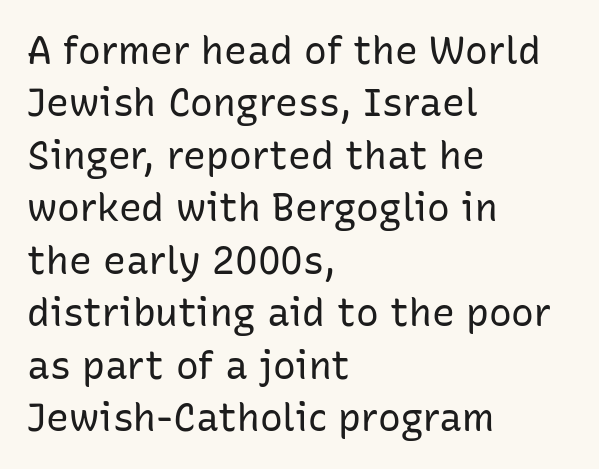
The image shows 38 px regular-weight sans-serif type, upright; set left-aligned, normal line spacing (1.38x), normal letter spacing, not underlined; low stroke contrast and a medium x-height.
